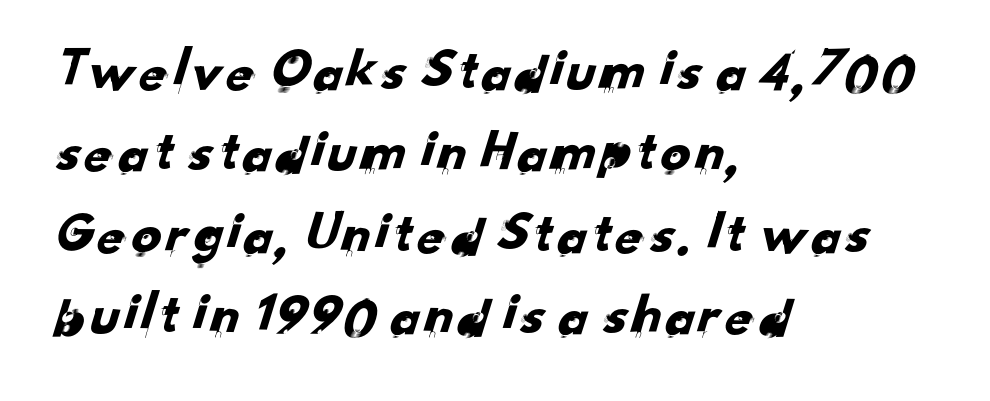
Q: Is the typeface a serif or a sans-serif typeface? A: Sans-serif.
Q: Is the text underlined? A: No.
Q: How is the paragraph aligned? A: Left-aligned.
Q: Is the spacing between letters normal or unusually wide? A: Normal.
Q: Is the spacing between lines tight, normal or loose? A: Normal.
Q: Width (condensed, normal, or wide)? A: Normal.
Q: Stroke contrast? A: Low.
Q: x-height? A: Small.
Q: Monospaced? A: No.
